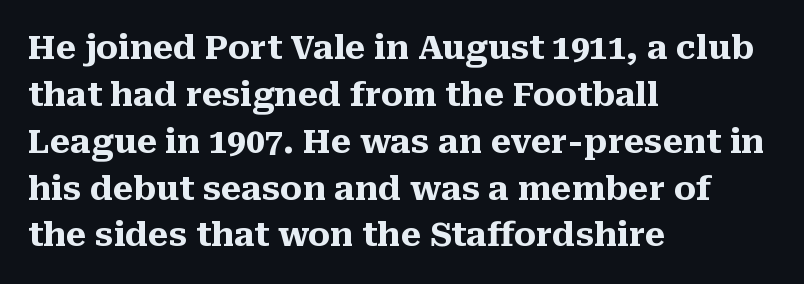
{"serif": "yes", "italic": "no", "bold": "yes", "weight": "heavy", "width": "normal", "stroke_contrast": "medium", "x_height": "medium", "monospaced": "no", "underline": "no", "align": "left", "line_spacing": "normal", "line_spacing_ratio": 1.42, "letter_spacing": "normal", "letter_spacing_em": 0.0, "glyph_px": 33}
